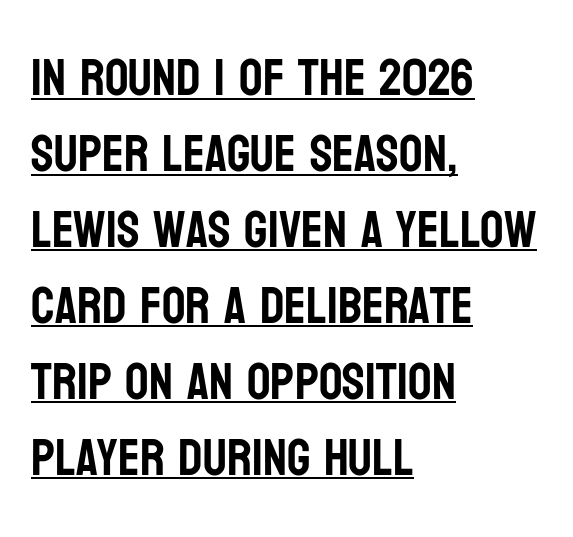
Q: Is the text italic (slanted)? A: No, it is upright.
Q: Is the typeface a serif or a sans-serif typeface? A: Sans-serif.
Q: Is the text underlined? A: Yes.
Q: How is the paragraph aligned? A: Left-aligned.
Q: Is the spacing between letters normal or unusually wide? A: Normal.
Q: Is the spacing between lines tight, normal or loose? A: Normal.
Q: Width (condensed, normal, or wide)? A: Condensed.
Q: Stroke contrast? A: Low.
Q: x-height? A: Large.
Q: Monospaced? A: No.
